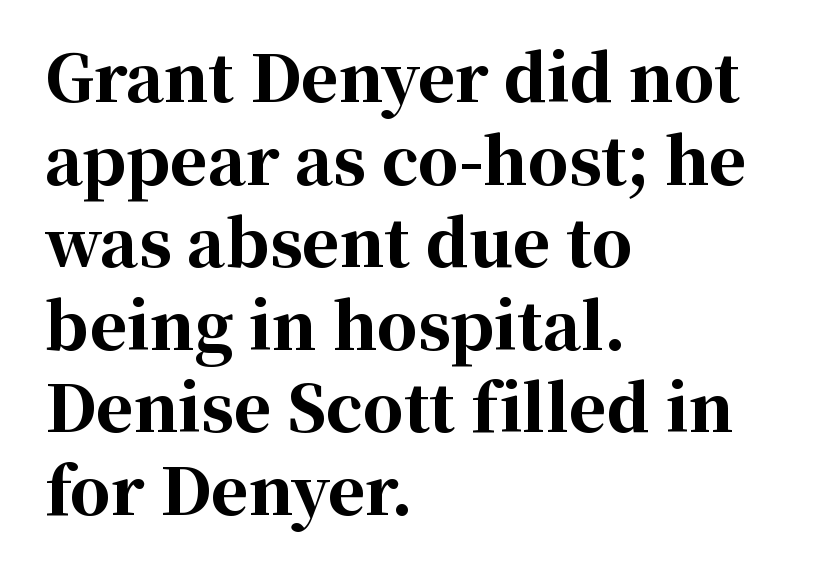
The rendering uses a moderate line-height, typical for paragraphs. How heavy is the stroke? Heavy — this is a bold. It's the straight-up-and-down kind of type. Notice how the passage keeps a crisp vertical edge on the left only. Letters rest on an invisible, unmarked baseline.
